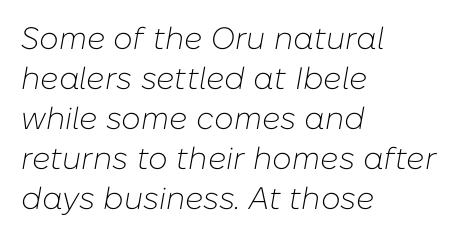
In terms of leading, this rendering sits right in the middle. Beneath every word, the page is bare. What stands out about the letter spacing? Nothing — it is the standard amount. The letters look calm and open, with moderate or lighter stems. Which margin do the lines hug? The left one — the right edge is uneven.
